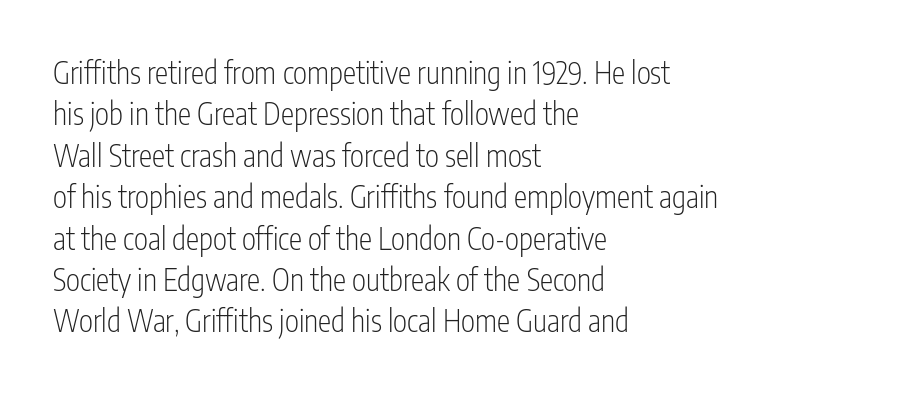
Q: Is the text bold? A: No.
Q: Is the text italic (slanted)? A: No, it is upright.
Q: Is the typeface a serif or a sans-serif typeface? A: Sans-serif.
Q: Is the text underlined? A: No.
Q: How is the paragraph aligned? A: Left-aligned.
Q: Is the spacing between letters normal or unusually wide? A: Normal.
Q: Is the spacing between lines tight, normal or loose? A: Normal.
Q: Width (condensed, normal, or wide)? A: Condensed.
Q: Stroke contrast? A: Low.
Q: x-height? A: Medium.
Q: Monospaced? A: No.
